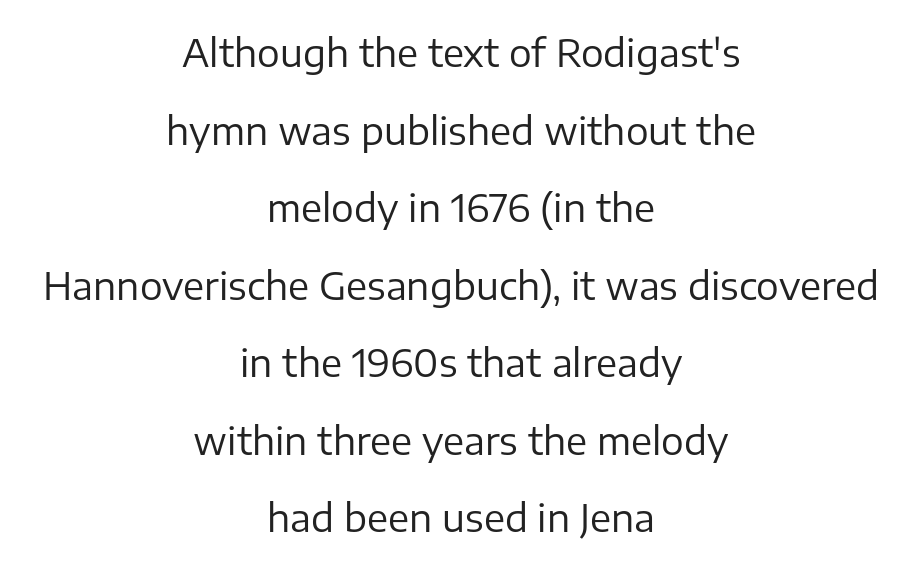
{"serif": "no", "italic": "no", "bold": "no", "weight": "regular", "width": "normal", "stroke_contrast": "low", "x_height": "medium", "monospaced": "no", "underline": "no", "align": "center", "line_spacing": "loose", "line_spacing_ratio": 2.04, "letter_spacing": "normal", "letter_spacing_em": 0.0, "glyph_px": 38}
